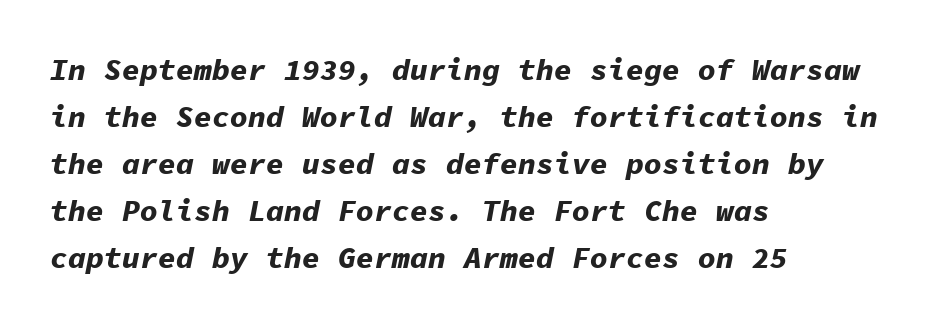
{"italic": "yes", "lean": "right", "slant_degrees": 11, "bold": "yes", "weight": "bold", "width": "normal", "stroke_contrast": "low", "x_height": "medium", "monospaced": "yes", "underline": "no", "align": "left", "line_spacing": "normal", "line_spacing_ratio": 1.57, "letter_spacing": "normal", "letter_spacing_em": 0.0, "glyph_px": 30}
